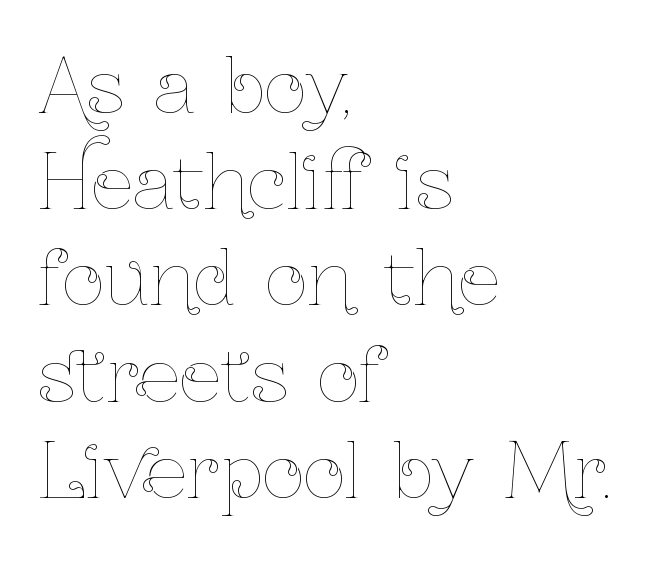
The image shows 74 px thin, condensed type, upright; set left-aligned, normal line spacing (1.3x), normal letter spacing, not underlined; low stroke contrast and a medium x-height.
